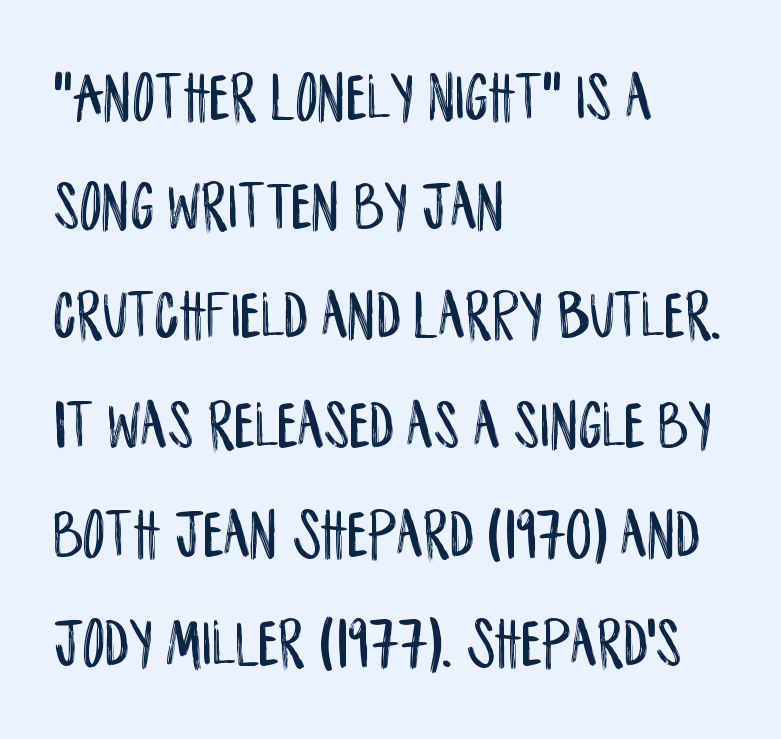
The image shows 70 px condensed sans-serif type, upright; set left-aligned, normal line spacing (1.56x), normal letter spacing, not underlined; low stroke contrast and a large x-height.
